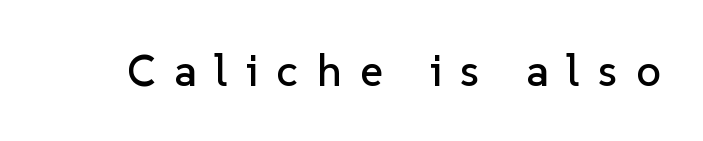
{"serif": "no", "italic": "no", "width": "normal", "stroke_contrast": "low", "x_height": "medium", "monospaced": "no", "underline": "no", "letter_spacing": "wide", "letter_spacing_em": 0.42, "glyph_px": 44}
